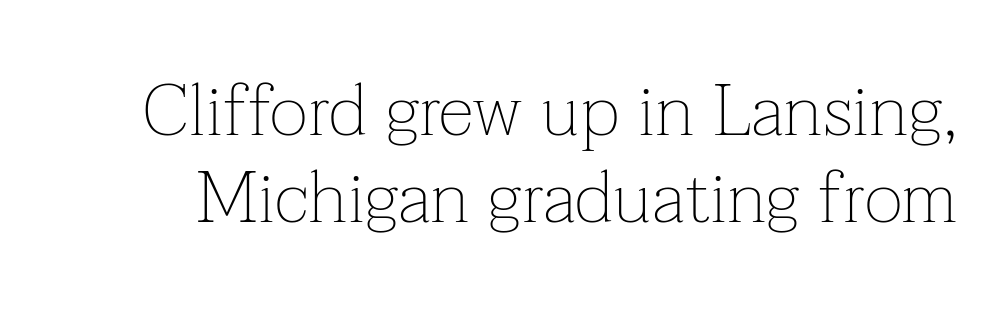
Q: Is the text bold? A: No.
Q: Is the text italic (slanted)? A: No, it is upright.
Q: Is the typeface a serif or a sans-serif typeface? A: Serif.
Q: Is the text underlined? A: No.
Q: Is the spacing between letters normal or unusually wide? A: Normal.
Q: Width (condensed, normal, or wide)? A: Normal.
Q: Stroke contrast? A: Low.
Q: x-height? A: Medium.
Q: Monospaced? A: No.
